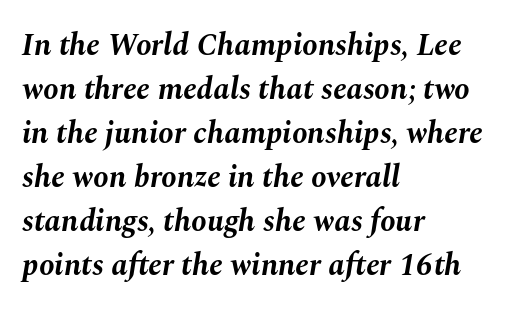
{"italic": "yes", "lean": "right", "slant_degrees": 10, "bold": "yes", "weight": "bold", "width": "normal", "stroke_contrast": "medium", "x_height": "medium", "monospaced": "no", "underline": "no", "align": "left", "line_spacing": "normal", "line_spacing_ratio": 1.42, "letter_spacing": "normal", "letter_spacing_em": 0.0, "glyph_px": 31}
